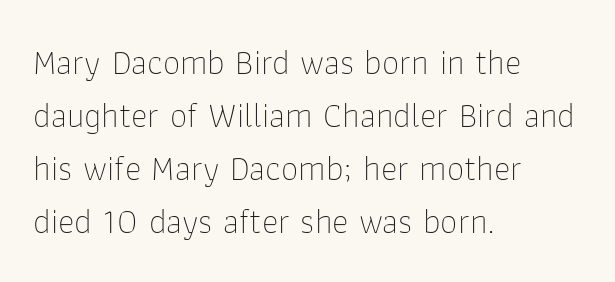
The passage shown is typed in a proportional face where columns would drift. If you measured baseline to baseline, you'd find a middling distance. The passage shown is not bold in any degree. Short and long lines alike share a common starting point at left. The line texture is even and compact thanks to regular tracking.
